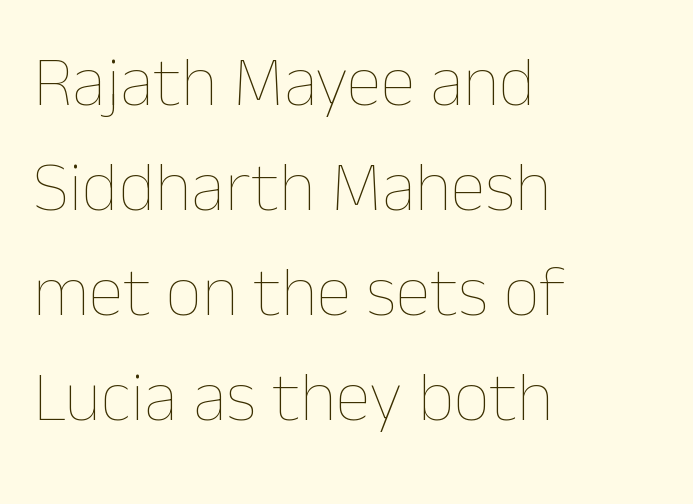
Q: Is the text bold? A: No.
Q: Is the text italic (slanted)? A: No, it is upright.
Q: Is the text underlined? A: No.
Q: How is the paragraph aligned? A: Left-aligned.
Q: Is the spacing between letters normal or unusually wide? A: Normal.
Q: Is the spacing between lines tight, normal or loose? A: Normal.
Q: Width (condensed, normal, or wide)? A: Normal.
Q: Stroke contrast? A: Low.
Q: x-height? A: Medium.
Q: Monospaced? A: No.
